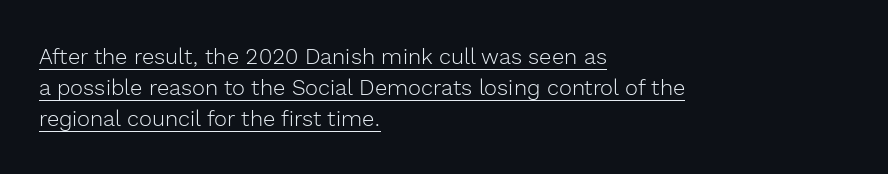
The image shows 22 px text type, upright; set left-aligned, normal line spacing (1.42x), normal letter spacing, underlined.
